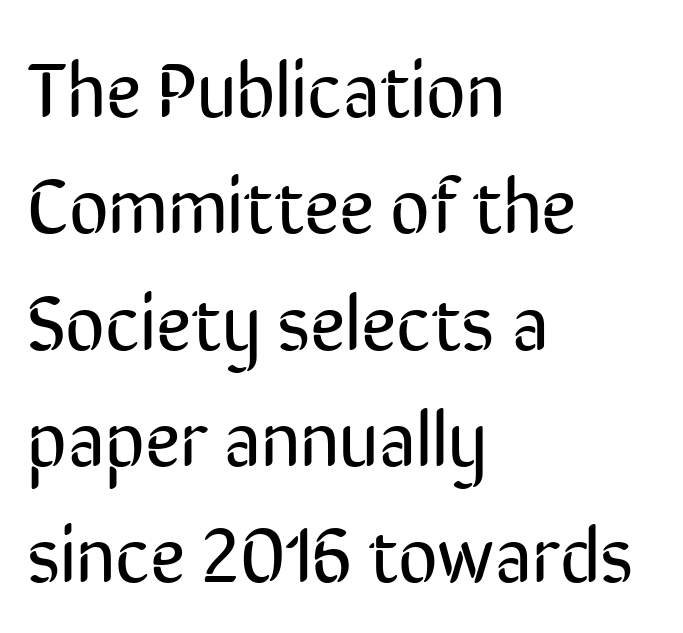
{"serif": "no", "italic": "no", "bold": "no", "weight": "regular", "width": "condensed", "stroke_contrast": "low", "x_height": "medium", "monospaced": "no", "underline": "no", "align": "left", "line_spacing": "normal", "line_spacing_ratio": 1.51, "letter_spacing": "normal", "letter_spacing_em": 0.0, "glyph_px": 77}
